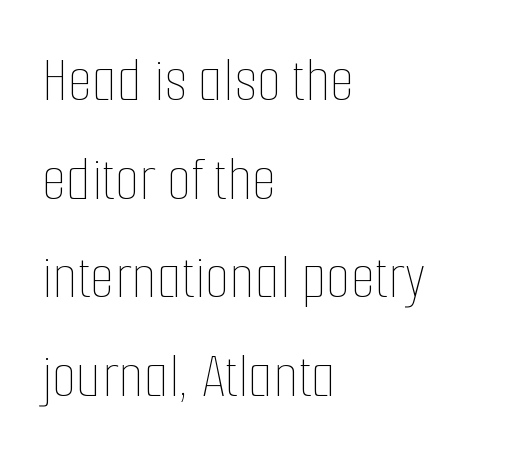
{"italic": "no", "bold": "no", "weight": "thin", "width": "condensed", "stroke_contrast": "low", "x_height": "medium", "monospaced": "no", "underline": "no", "align": "left", "line_spacing": "normal", "line_spacing_ratio": 1.54, "letter_spacing": "normal", "letter_spacing_em": 0.0, "glyph_px": 64}
